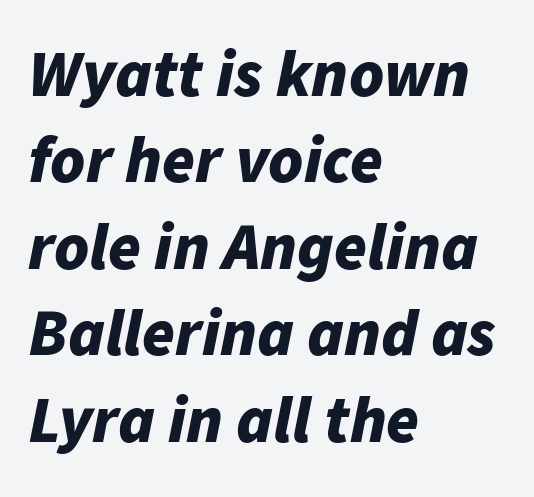
Q: Is the text bold? A: Yes.
Q: Is the text italic (slanted)? A: Yes, it leans right by about 11 degrees.
Q: Is the text underlined? A: No.
Q: How is the paragraph aligned? A: Left-aligned.
Q: Is the spacing between letters normal or unusually wide? A: Normal.
Q: Is the spacing between lines tight, normal or loose? A: Normal.
Q: Width (condensed, normal, or wide)? A: Normal.
Q: Stroke contrast? A: Low.
Q: x-height? A: Medium.
Q: Monospaced? A: No.
